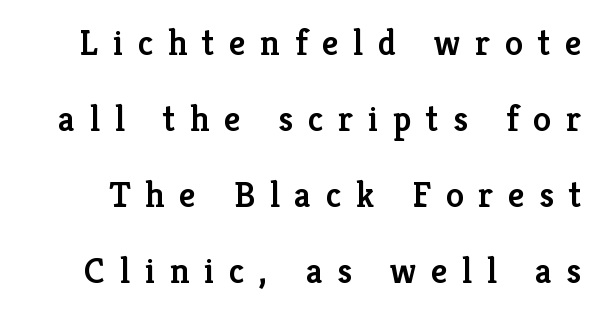
Q: Is the text bold? A: Semi-bold.
Q: Is the text italic (slanted)? A: No, it is upright.
Q: Is the typeface a serif or a sans-serif typeface? A: Serif.
Q: Is the text underlined? A: No.
Q: Is the spacing between letters normal or unusually wide? A: Unusually wide.
Q: Is the spacing between lines tight, normal or loose? A: Loose.
Q: Width (condensed, normal, or wide)? A: Normal.
Q: Stroke contrast? A: Low.
Q: x-height? A: Medium.
Q: Monospaced? A: No.
